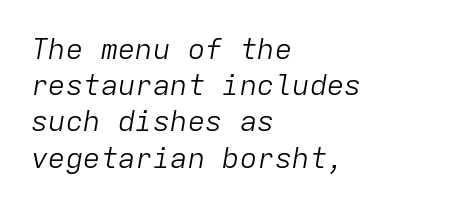
Q: Is the text bold? A: No.
Q: Is the text italic (slanted)? A: Yes, it leans right by about 9 degrees.
Q: Is the text underlined? A: No.
Q: How is the paragraph aligned? A: Left-aligned.
Q: Is the spacing between letters normal or unusually wide? A: Normal.
Q: Is the spacing between lines tight, normal or loose? A: Normal.
Q: Width (condensed, normal, or wide)? A: Normal.
Q: Stroke contrast? A: Low.
Q: x-height? A: Medium.
Q: Monospaced? A: Yes.
